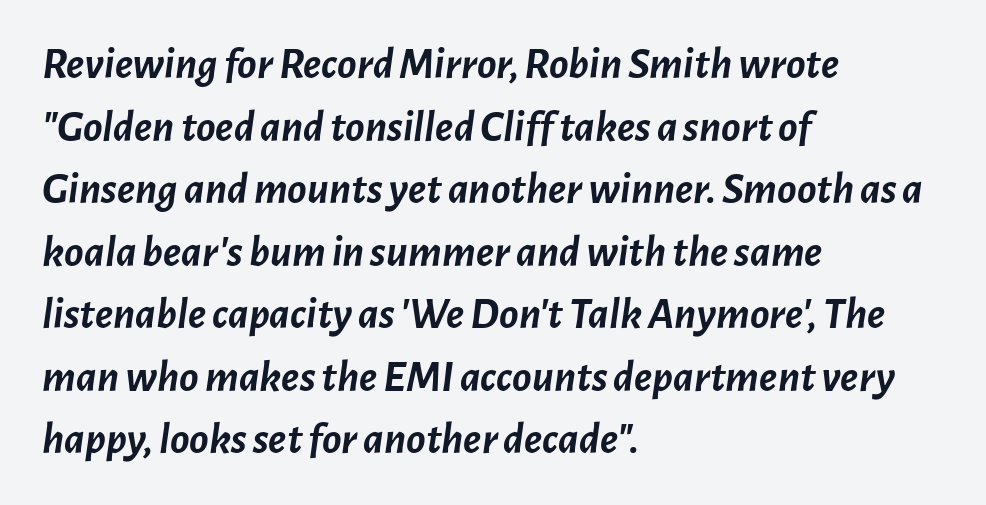
The image shows 45 px semibold type, italic (leaning right); set left-aligned, normal line spacing (1.39x), normal letter spacing, not underlined; low stroke contrast and a medium x-height.
